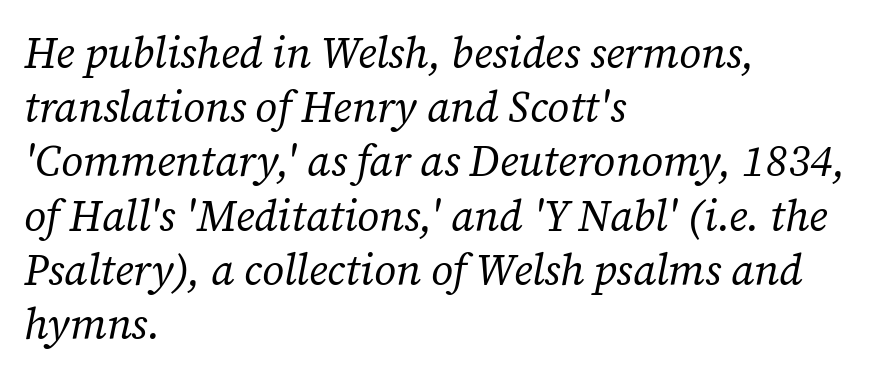
Q: Is the text bold? A: No.
Q: Is the text italic (slanted)? A: Yes, it leans right by about 12 degrees.
Q: Is the typeface a serif or a sans-serif typeface? A: Serif.
Q: Is the text underlined? A: No.
Q: How is the paragraph aligned? A: Left-aligned.
Q: Is the spacing between letters normal or unusually wide? A: Normal.
Q: Is the spacing between lines tight, normal or loose? A: Normal.
Q: Width (condensed, normal, or wide)? A: Normal.
Q: Stroke contrast? A: Low.
Q: x-height? A: Medium.
Q: Monospaced? A: No.
